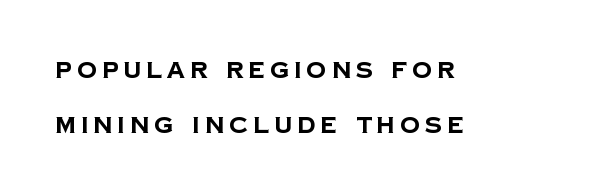
{"bold": "yes", "underline": "no", "align": "left", "line_spacing": "loose", "line_spacing_ratio": 2.5, "letter_spacing": "wide", "letter_spacing_em": 0.23, "glyph_px": 22}
